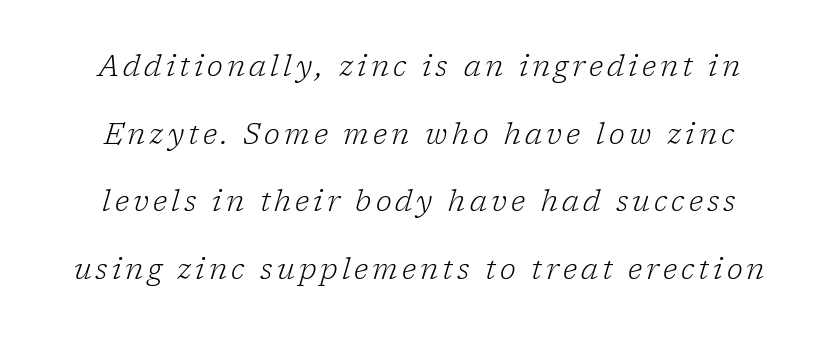
Spacing verdict: proportional, widths tailored to each character. Notice the wide empty band between every row — that's loose leading. The passage shown is not underscored anywhere. Summary of weight: not heavy and not bold. The lettering tilts uniformly, giving the passage an italic look.
